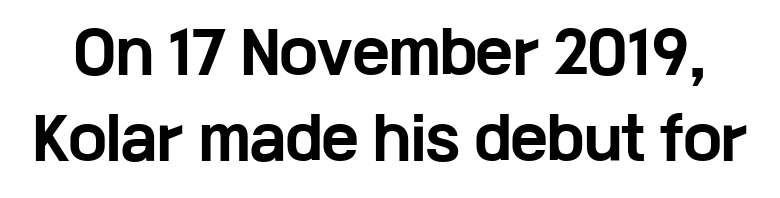
{"serif": "no", "italic": "no", "bold": "yes", "weight": "bold", "width": "wide", "stroke_contrast": "low", "x_height": "medium", "monospaced": "no", "underline": "no", "line_spacing": "normal", "line_spacing_ratio": 1.54, "letter_spacing": "normal", "letter_spacing_em": 0.0, "glyph_px": 56}
